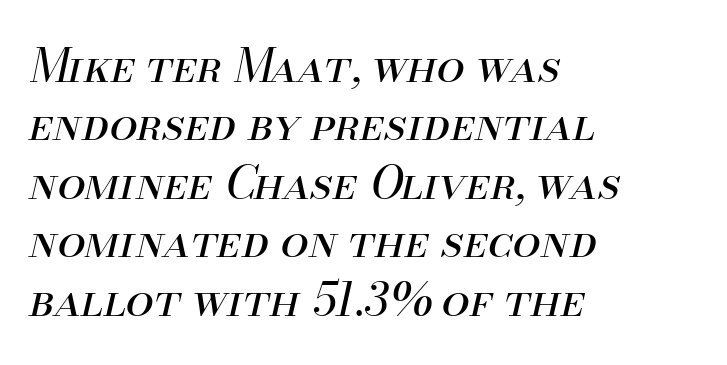
The image shows 45 px regular-weight type, italic (leaning right); set left-aligned, normal line spacing (1.3x), normal letter spacing, not underlined; medium stroke contrast and a small x-height.
